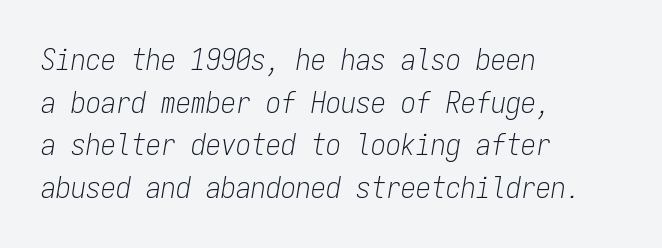
Here the designer chose a console-style face with uniform glyph widths. If you drew a line through each stem, it would be angled. Honestly, the letter spacing is just normal — you wouldn't notice it. No word sits above an underline.
